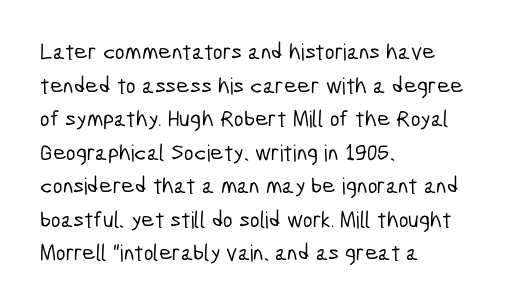
The image shows 23 px text type; set left-aligned, normal line spacing (1.46x), normal letter spacing, not underlined.
